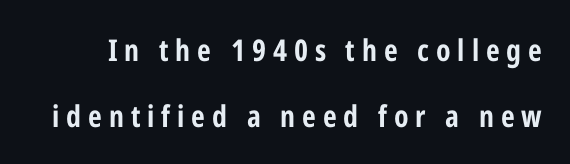
The image shows 30 px bold, condensed sans-serif type, upright; set loose line spacing (2.19x), unusually wide letter spacing (+0.23 em), not underlined; low stroke contrast and a medium x-height.
